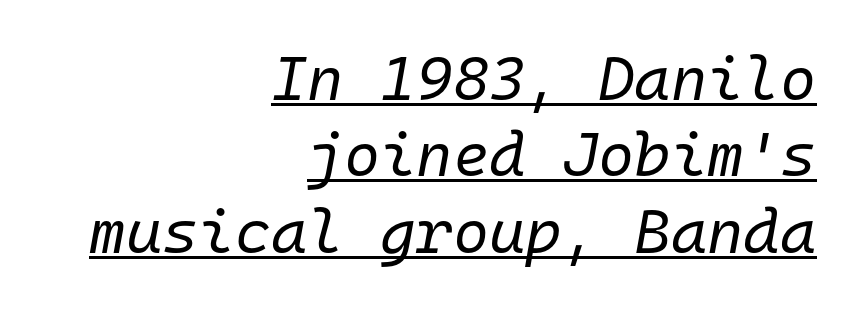
You can tell it's italic because the verticals aren't actually vertical. The passage shown has conventional tracking throughout. Horizontal alignment here is rightward, an uncommon choice for prose. The passage shown is underscored from start to finish. A typesetter would call this monospace, since all characters share one set width. Weight: regular or lighter.
